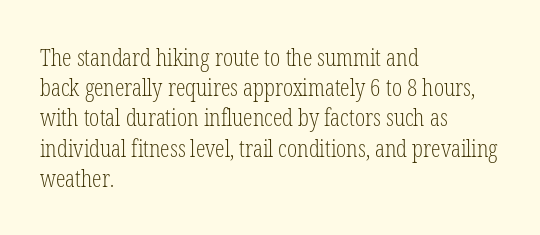
{"italic": "no", "bold": "no", "underline": "no", "align": "left", "line_spacing": "normal", "line_spacing_ratio": 1.26, "letter_spacing": "normal", "letter_spacing_em": 0.0, "glyph_px": 24}
